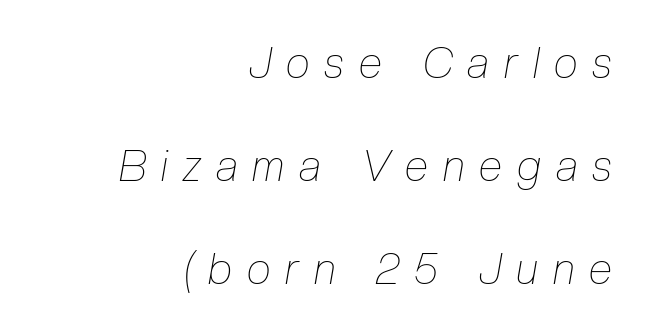
Q: Is the text bold? A: No.
Q: Is the text italic (slanted)? A: Yes, it leans right by about 10 degrees.
Q: Is the text underlined? A: No.
Q: How is the paragraph aligned? A: Right-aligned.
Q: Is the spacing between letters normal or unusually wide? A: Unusually wide.
Q: Is the spacing between lines tight, normal or loose? A: Loose.
Q: Width (condensed, normal, or wide)? A: Condensed.
Q: Stroke contrast? A: Low.
Q: x-height? A: Medium.
Q: Monospaced? A: No.
